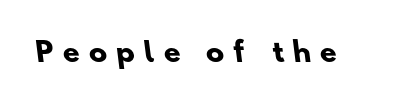
The image shows 27 px bold type; set unusually wide letter spacing (+0.34 em), not underlined.
